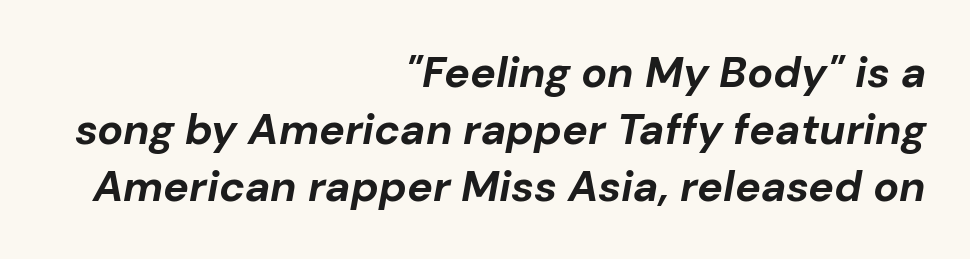
Q: Is the text bold? A: Yes.
Q: Is the text italic (slanted)? A: Yes, it leans right by about 10 degrees.
Q: Is the text underlined? A: No.
Q: How is the paragraph aligned? A: Right-aligned.
Q: Is the spacing between letters normal or unusually wide? A: Normal.
Q: Is the spacing between lines tight, normal or loose? A: Normal.
Q: Width (condensed, normal, or wide)? A: Normal.
Q: Stroke contrast? A: Low.
Q: x-height? A: Medium.
Q: Monospaced? A: No.
